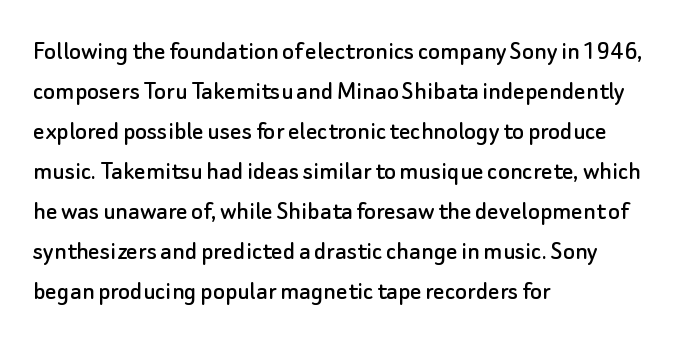
Every stem runs plumb, perpendicular to the baseline. You can tell from the bare stems that sans-serif type was used. A student would call this left alignment; a typographer would say flush left, rag right. Notice how descenders clear the ascenders below comfortably — that's standard leading.
